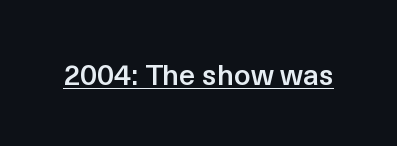
The image shows 29 px semibold sans-serif type, upright; set normal letter spacing, underlined; a medium x-height.
